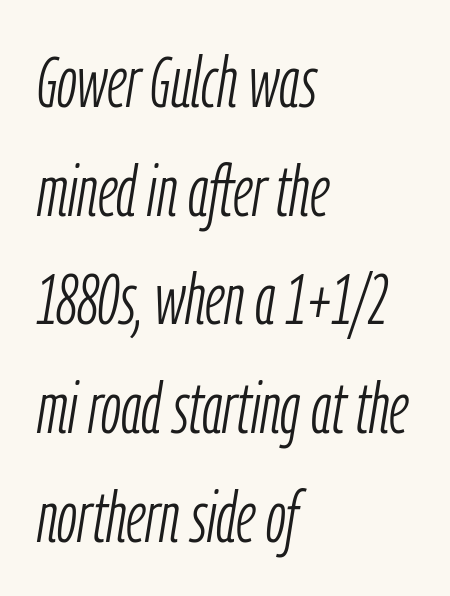
{"italic": "yes", "lean": "right", "slant_degrees": 9, "bold": "no", "weight": "light", "width": "condensed", "stroke_contrast": "low", "x_height": "medium", "monospaced": "no", "underline": "no", "align": "left", "line_spacing": "normal", "line_spacing_ratio": 1.51, "letter_spacing": "normal", "letter_spacing_em": 0.0, "glyph_px": 72}
